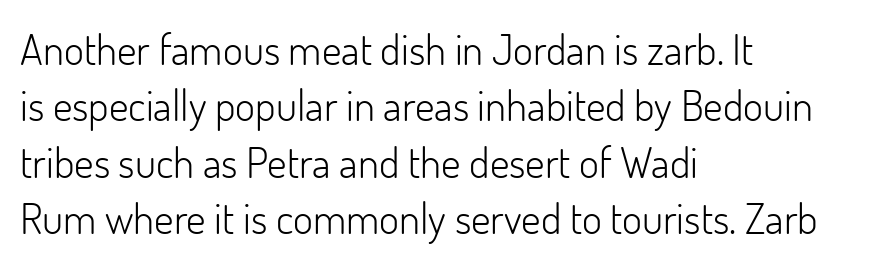
Each new line begins a customary step beneath the previous one. The cut favours lightness, reaching ordinary text weight at its darkest. Here the designer chose a conventional face with non-uniform glyph widths. The face used here is rendered with its standard letterfit.
